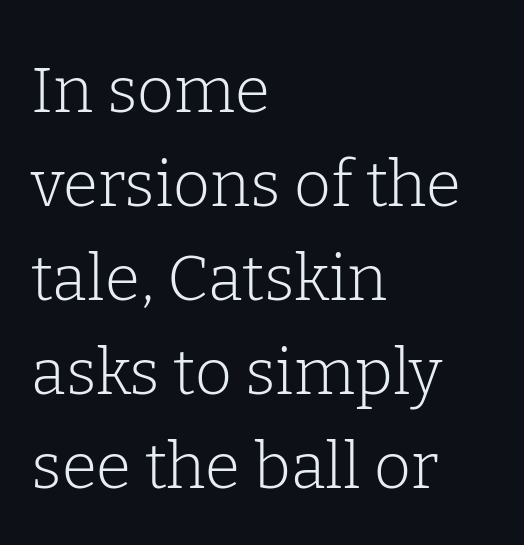
{"serif": "yes", "italic": "no", "bold": "no", "weight": "light", "width": "normal", "stroke_contrast": "low", "x_height": "medium", "monospaced": "no", "underline": "no", "align": "left", "line_spacing": "normal", "line_spacing_ratio": 1.47, "letter_spacing": "normal", "letter_spacing_em": 0.0, "glyph_px": 64}
